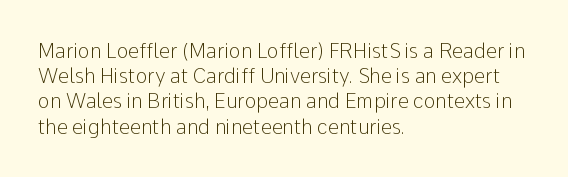
{"italic": "no", "bold": "no", "underline": "no", "align": "left", "line_spacing": "normal", "line_spacing_ratio": 1.26, "letter_spacing": "normal", "letter_spacing_em": 0.0, "glyph_px": 20}
